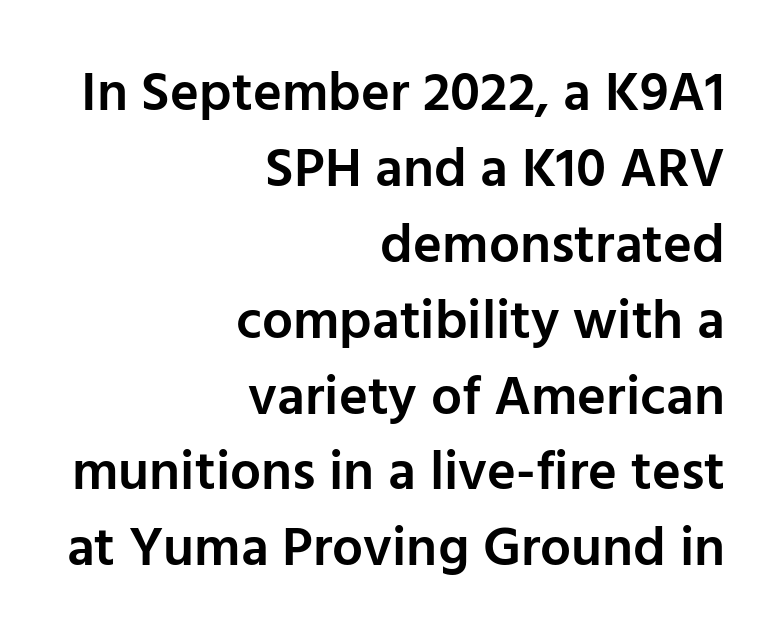
Think of a printed novel: that variable character pitch is what you see here. This is sans-serif lettering, the kind often seen on screens and signage. Whoever set this chose a conventional vertical rhythm. Observe the ordinary spacing: letters are neighbours, not strangers. A typesetter would mark this as roman, not italic. No word sits above an underline.
